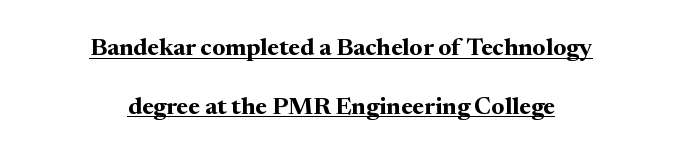
The image shows 24 px bold type, upright; set centered, loose line spacing (2.44x), normal letter spacing, underlined.
